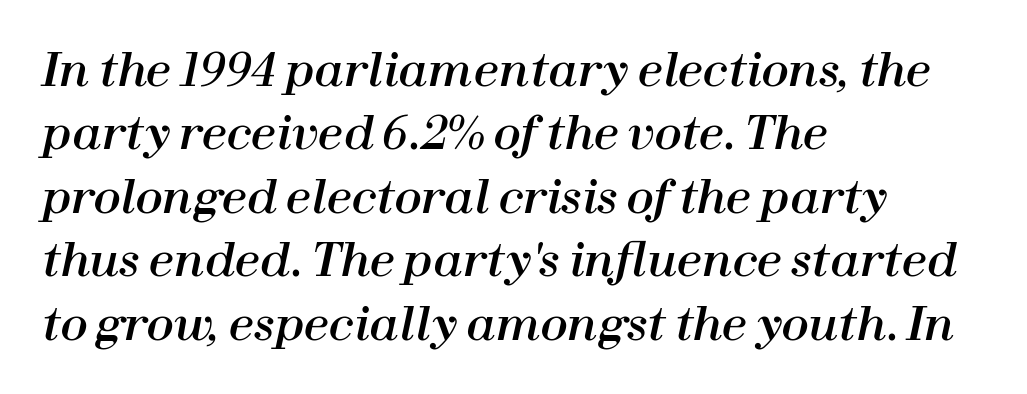
{"italic": "yes", "lean": "right", "slant_degrees": 12, "width": "normal", "stroke_contrast": "high", "x_height": "medium", "monospaced": "no", "underline": "no", "align": "left", "line_spacing": "normal", "line_spacing_ratio": 1.41, "letter_spacing": "normal", "letter_spacing_em": 0.0, "glyph_px": 45}
